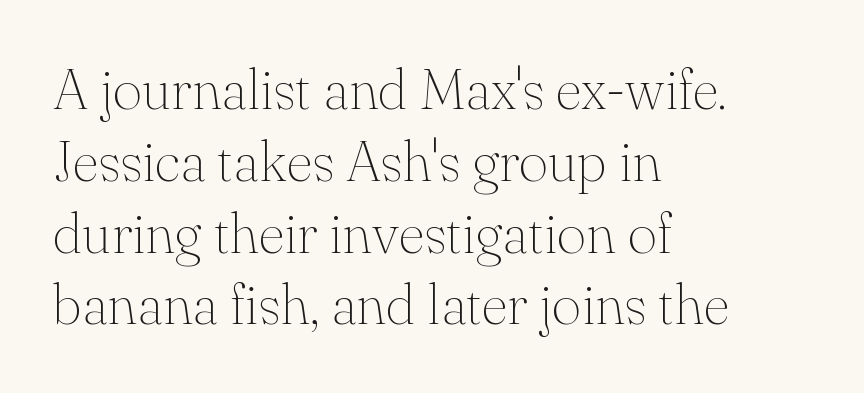
{"serif": "yes", "italic": "no", "bold": "no", "weight": "thin", "width": "normal", "stroke_contrast": "medium", "x_height": "small", "monospaced": "no", "underline": "no", "align": "left", "line_spacing": "normal", "line_spacing_ratio": 1.26, "letter_spacing": "normal", "letter_spacing_em": 0.0, "glyph_px": 57}
